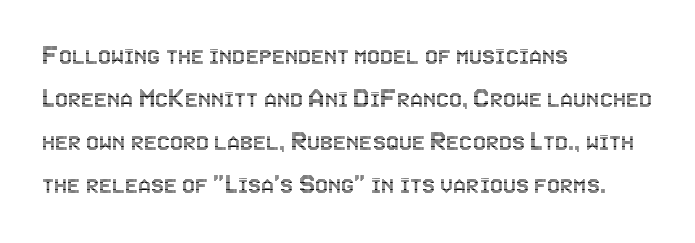
How are the letters spaced? Ordinarily, with no added tracking. The space between consecutive lines is moderate. This is the regular roman posture of the typeface. Layout note: lines flush left. A typesetter would call this proportional, since set widths differ per character. Plain, unruled lines of type.
